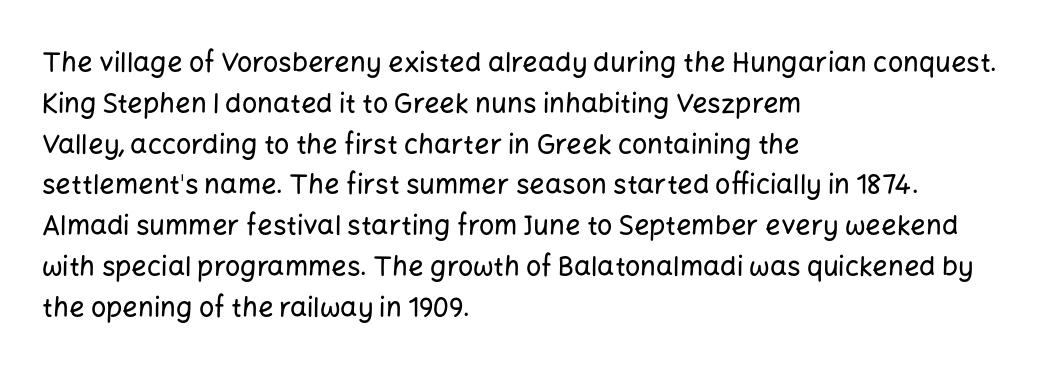
{"italic": "no", "underline": "no", "align": "left", "line_spacing": "normal", "line_spacing_ratio": 1.51, "letter_spacing": "normal", "letter_spacing_em": 0.0, "glyph_px": 27}
